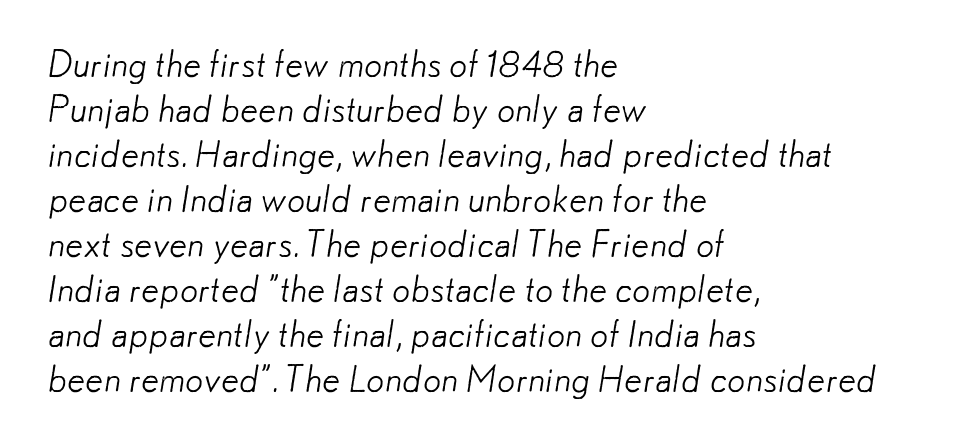
Q: Is the text bold? A: No.
Q: Is the typeface a serif or a sans-serif typeface? A: Sans-serif.
Q: Is the text underlined? A: No.
Q: How is the paragraph aligned? A: Left-aligned.
Q: Is the spacing between letters normal or unusually wide? A: Normal.
Q: Is the spacing between lines tight, normal or loose? A: Normal.
Q: Width (condensed, normal, or wide)? A: Normal.
Q: Stroke contrast? A: Low.
Q: x-height? A: Small.
Q: Monospaced? A: No.
